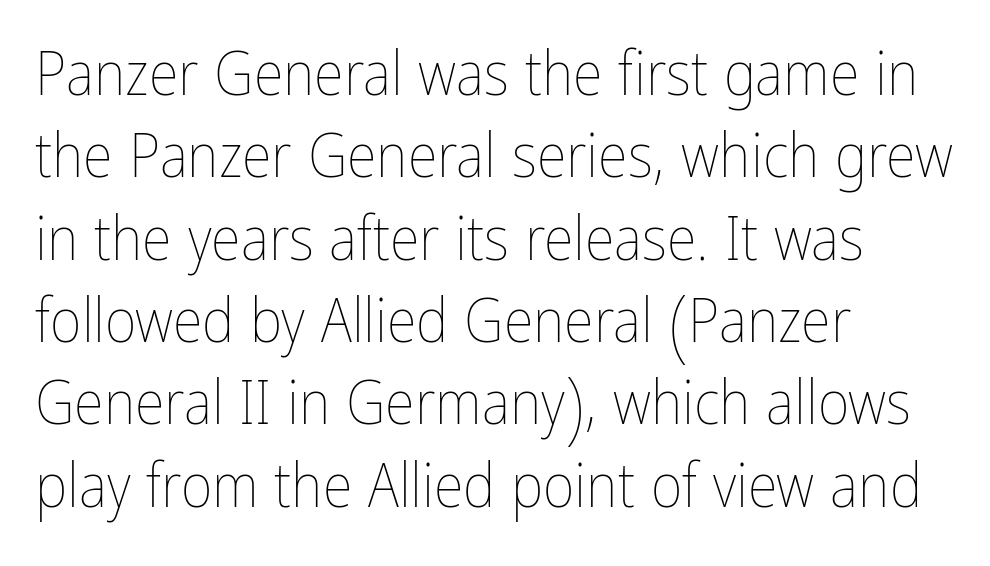
{"italic": "no", "bold": "no", "weight": "thin", "width": "condensed", "stroke_contrast": "low", "x_height": "medium", "monospaced": "no", "underline": "no", "align": "left", "line_spacing": "normal", "line_spacing_ratio": 1.35, "letter_spacing": "normal", "letter_spacing_em": 0.0, "glyph_px": 61}
